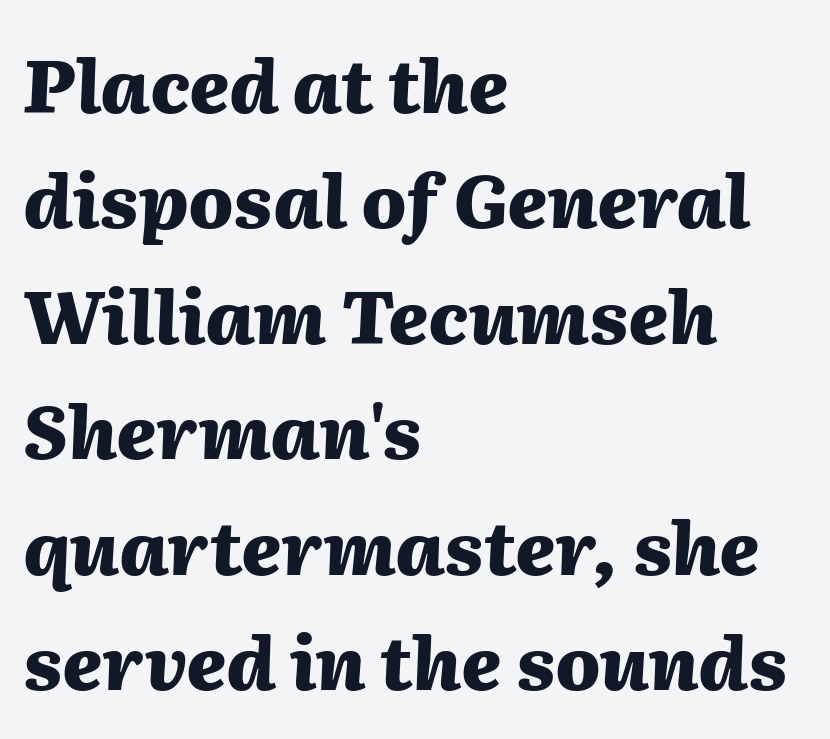
The image shows 74 px heavy type, italic (leaning right); set left-aligned, normal line spacing (1.56x), normal letter spacing, not underlined; medium stroke contrast and a medium x-height.
